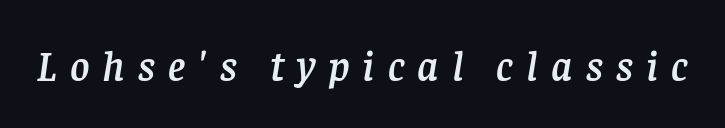
Q: Is the text italic (slanted)? A: Yes, it leans right by about 8 degrees.
Q: Is the typeface a serif or a sans-serif typeface? A: Serif.
Q: Is the text underlined? A: No.
Q: Is the spacing between letters normal or unusually wide? A: Unusually wide.
Q: Width (condensed, normal, or wide)? A: Normal.
Q: Stroke contrast? A: Low.
Q: x-height? A: Large.
Q: Monospaced? A: No.
